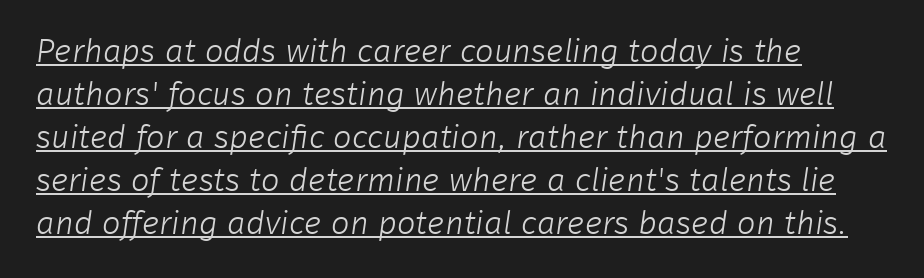
{"serif": "no", "bold": "no", "weight": "light", "width": "normal", "stroke_contrast": "low", "x_height": "medium", "monospaced": "no", "underline": "yes", "align": "left", "line_spacing": "normal", "line_spacing_ratio": 1.3, "letter_spacing": "normal", "letter_spacing_em": 0.0, "glyph_px": 33}
